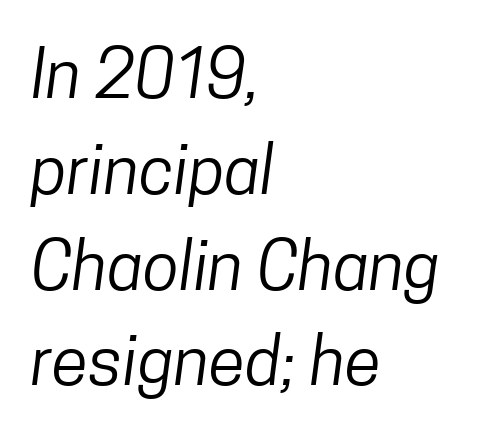
{"serif": "no", "bold": "no", "weight": "regular", "width": "condensed", "stroke_contrast": "low", "x_height": "medium", "monospaced": "no", "underline": "no", "align": "left", "line_spacing": "normal", "line_spacing_ratio": 1.43, "letter_spacing": "normal", "letter_spacing_em": 0.0, "glyph_px": 67}
